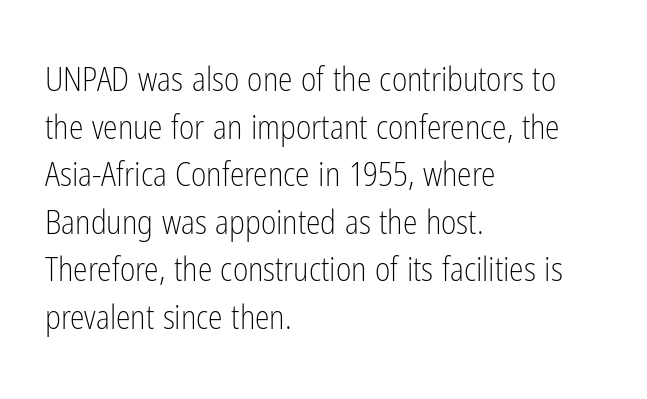
{"serif": "no", "italic": "no", "bold": "no", "weight": "light", "width": "condensed", "stroke_contrast": "low", "x_height": "medium", "monospaced": "no", "underline": "no", "align": "left", "line_spacing": "normal", "line_spacing_ratio": 1.44, "letter_spacing": "normal", "letter_spacing_em": 0.0, "glyph_px": 33}
